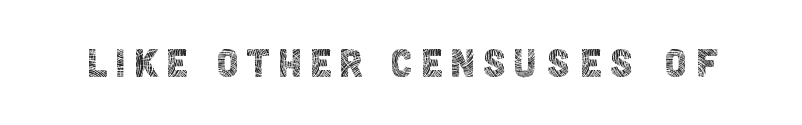
{"serif": "no", "italic": "no", "bold": "no", "weight": "thin", "width": "condensed", "x_height": "large", "monospaced": "no", "underline": "no", "glyph_px": 50}
